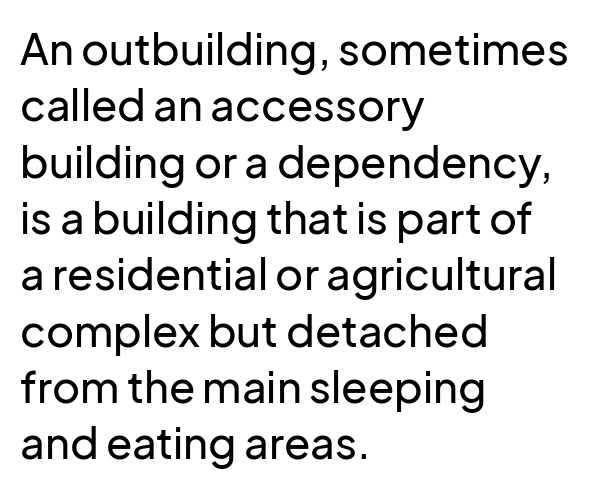
{"serif": "no", "italic": "no", "width": "normal", "stroke_contrast": "low", "x_height": "medium", "monospaced": "no", "underline": "no", "align": "left", "line_spacing": "normal", "line_spacing_ratio": 1.31, "letter_spacing": "normal", "letter_spacing_em": 0.0, "glyph_px": 43}
